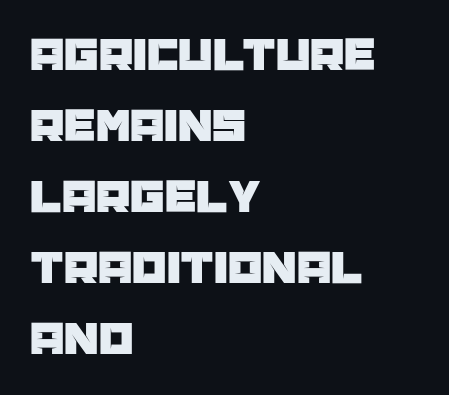
Font category for this specimen: sans-serif. Whoever set this chose a conventional vertical rhythm. The passage shown is typed in a proportional face where columns would drift. The strip under each line holds only bare page. The tracking reads as untouched default to a designer's eye.
